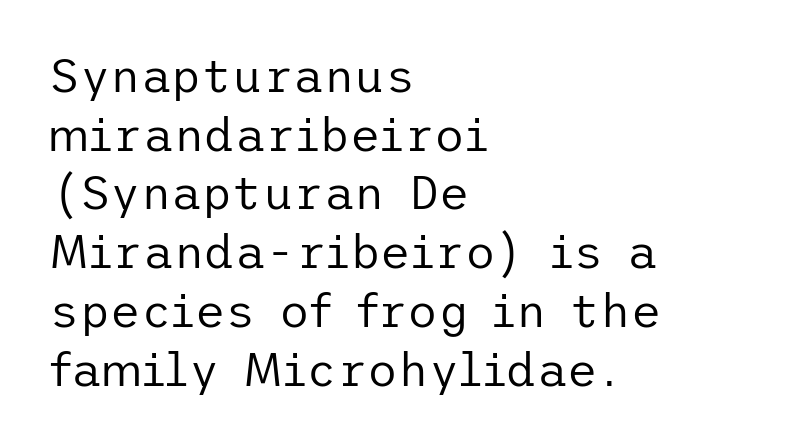
{"serif": "no", "italic": "no", "bold": "no", "weight": "regular", "width": "normal", "stroke_contrast": "low", "x_height": "medium", "underline": "no", "align": "left", "line_spacing": "normal", "line_spacing_ratio": 1.25, "letter_spacing": "normal", "letter_spacing_em": 0.0, "glyph_px": 47}
